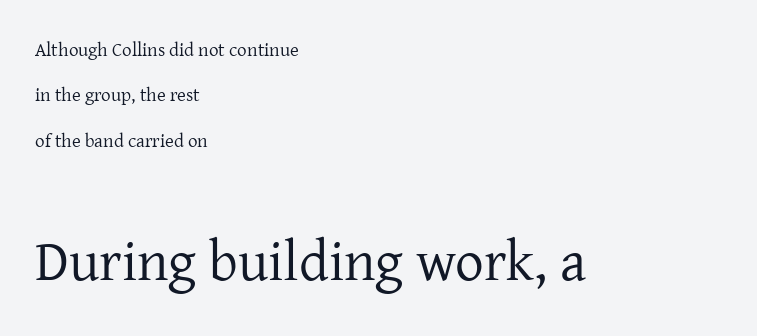
{"serif": "yes", "italic": "no", "bold": "no", "weight": "regular", "width": "normal", "stroke_contrast": "low", "x_height": "medium", "monospaced": "no", "underline": "no", "align": "left", "line_spacing": "loose", "line_spacing_ratio": 2.39, "letter_spacing": "normal", "letter_spacing_em": 0.0, "larger_block": "second", "size_ratio": 3.0, "glyph_px": 57}
